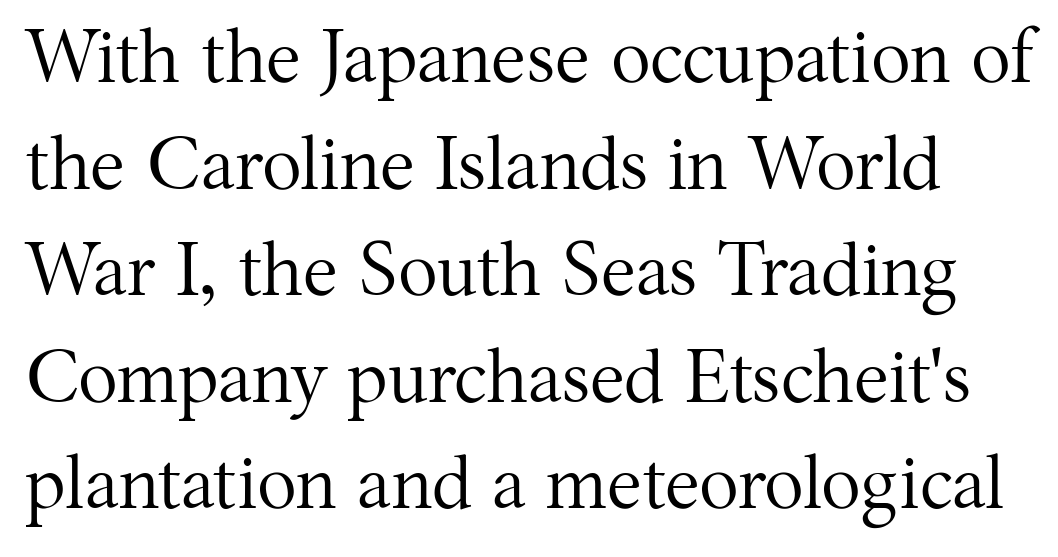
This is roman type, the default non-slanted kind. The block of text has a typical density, with ordinary space between rows. Examine the stroke ends and you'll spot serifs. You could call the tracking neutral — neither tight nor loose. Proportional: the letters do not fall into vertical columns.
